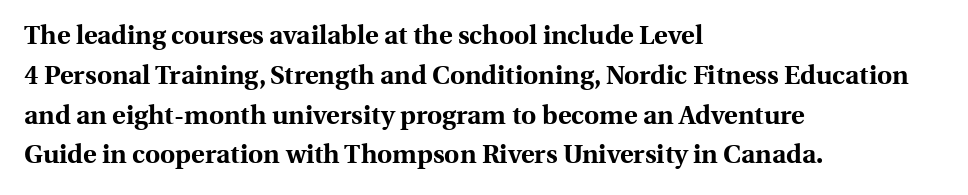
{"italic": "no", "bold": "yes", "underline": "no", "align": "left", "line_spacing": "normal", "line_spacing_ratio": 1.53, "letter_spacing": "normal", "letter_spacing_em": 0.0, "glyph_px": 26}
